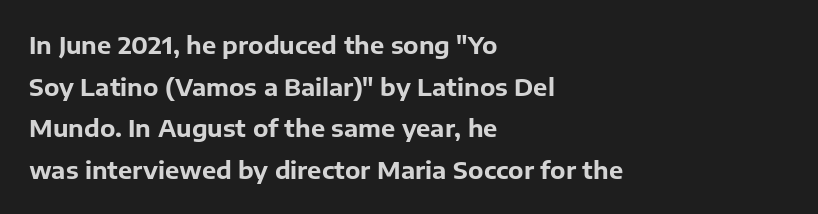
The image shows 24 px bold type, upright; set left-aligned, line spacing 1.73x, normal letter spacing, not underlined.
